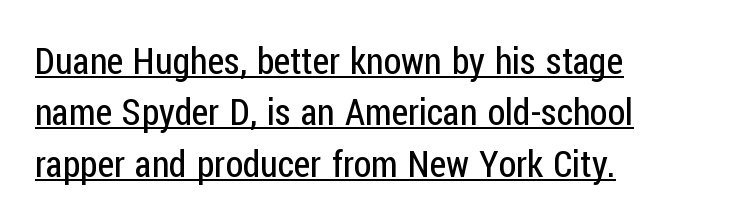
{"serif": "no", "italic": "no", "bold": "no", "weight": "regular", "width": "condensed", "stroke_contrast": "low", "x_height": "medium", "monospaced": "no", "underline": "yes", "align": "left", "line_spacing": "normal", "line_spacing_ratio": 1.43, "letter_spacing": "normal", "letter_spacing_em": 0.0, "glyph_px": 36}
